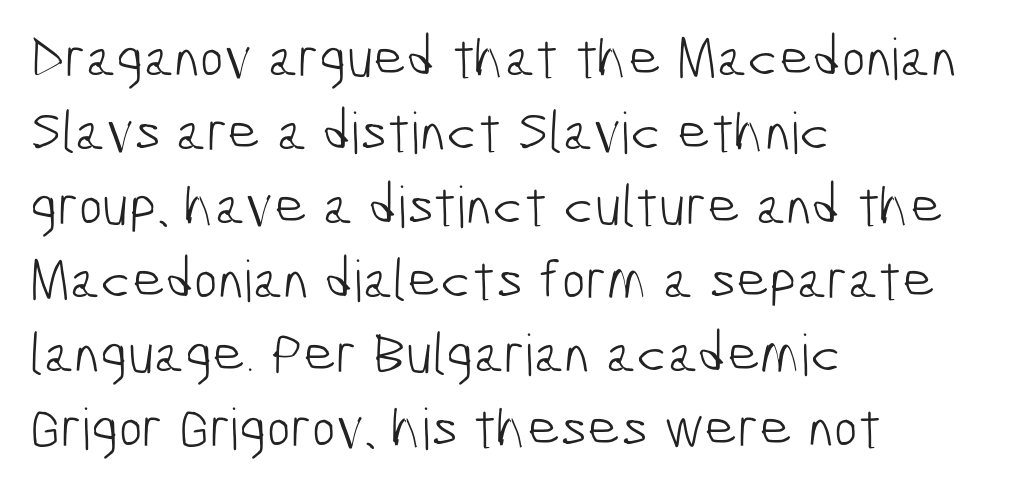
The image shows 57 px light, condensed sans-serif type; set left-aligned, normal line spacing (1.3x), normal letter spacing, not underlined; low stroke contrast and a medium x-height.
